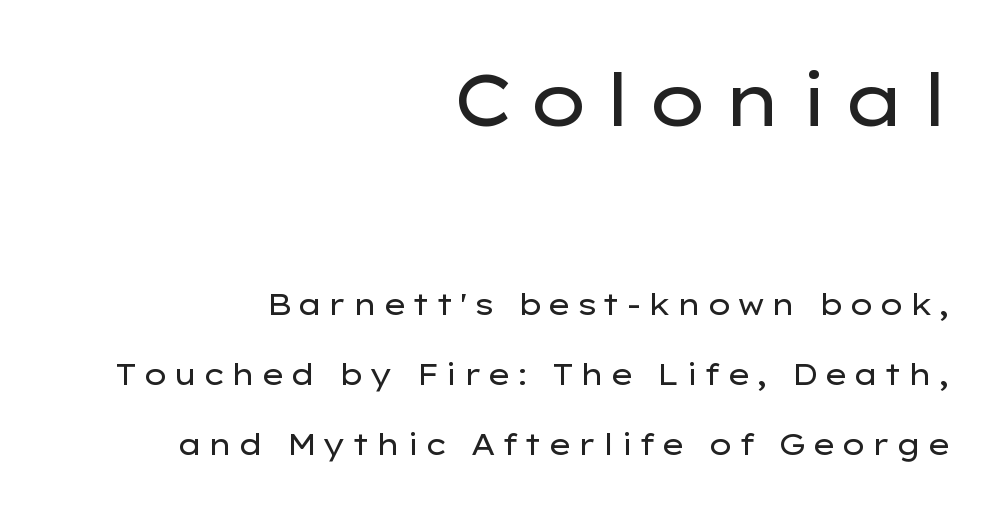
Does the copy run flush right? Yes — the right margin is perfectly even. These lines were composed using upright roman letters. Heaviness? Minimal to ordinary, like unemphasized prose. Do the characters align in a grid? No, the font is proportional.
